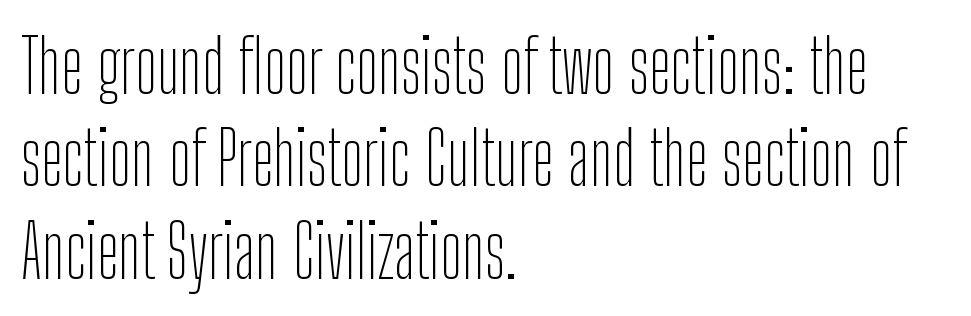
Q: Is the text bold? A: No.
Q: Is the text italic (slanted)? A: No, it is upright.
Q: Is the typeface a serif or a sans-serif typeface? A: Sans-serif.
Q: Is the text underlined? A: No.
Q: How is the paragraph aligned? A: Left-aligned.
Q: Is the spacing between letters normal or unusually wide? A: Normal.
Q: Is the spacing between lines tight, normal or loose? A: Normal.
Q: Width (condensed, normal, or wide)? A: Condensed.
Q: Stroke contrast? A: Low.
Q: x-height? A: Medium.
Q: Monospaced? A: No.
